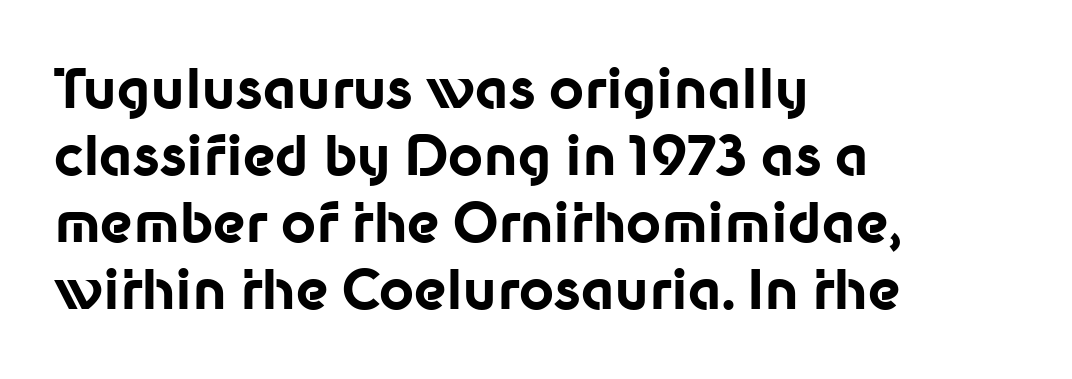
Is there any slant? The stems are plumb. A clean baseline with only descenders dipping below it. No feet cap the strokes, marking this as sans-serif type. A typesetter would call this proportional, since set widths differ per character. Words appear dense and cohesive because spacing is normal.
